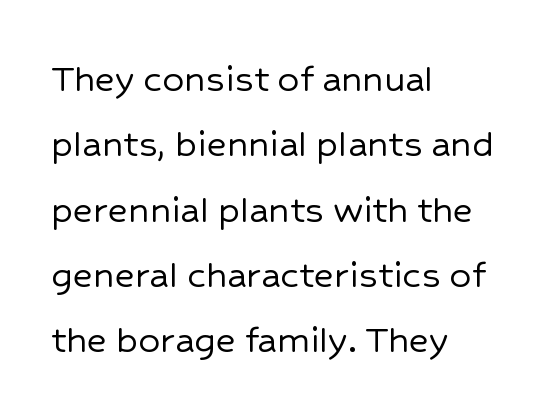
The image shows 43 px sans-serif type, upright; set left-aligned, normal line spacing (1.52x), normal letter spacing, not underlined; low stroke contrast and a medium x-height.
